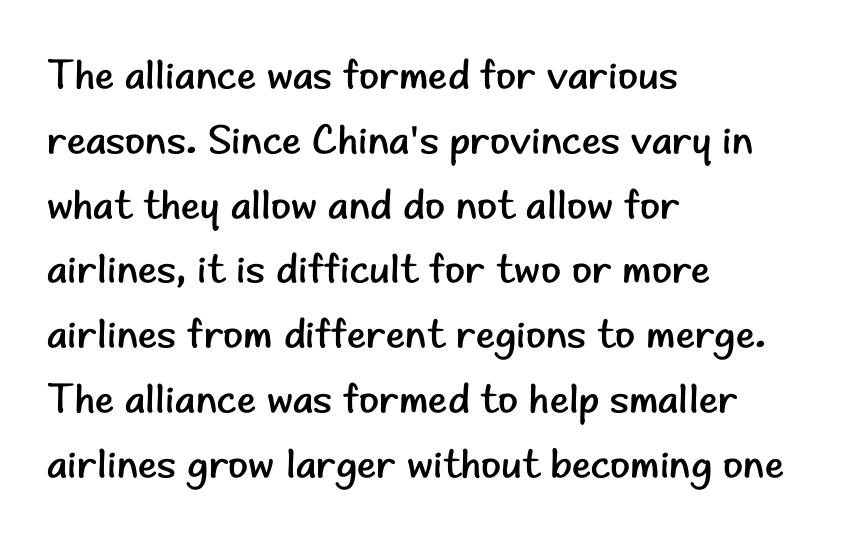
Is the letter spacing exaggerated? No — it looks like the ordinary default. The text block is weighted toward the left margin, trailing off unevenly rightward. Character widths vary here, with narrow letters taking less room than wide ones. Check the space under the baseline: it is left empty.
